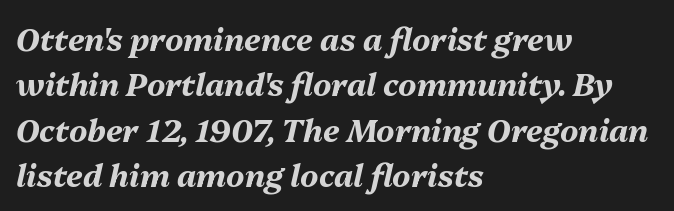
{"italic": "yes", "lean": "right", "slant_degrees": 13, "bold": "yes", "weight": "bold", "width": "normal", "stroke_contrast": "medium", "x_height": "medium", "monospaced": "no", "underline": "no", "align": "left", "line_spacing": "normal", "line_spacing_ratio": 1.46, "letter_spacing": "normal", "letter_spacing_em": 0.0, "glyph_px": 31}
